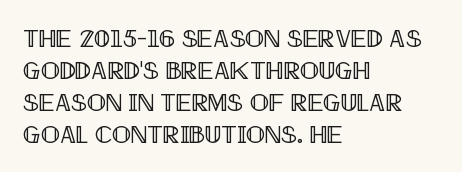
Summary of vertical rhythm: regular, with standard interline spacing. The string is rendered with underlining switched off. This rendering uses left alignment, leaving the right contour irregular. The lettering stays uniformly vertical, giving the passage a roman look. The horizontal fit of the characters is conventional and even.
